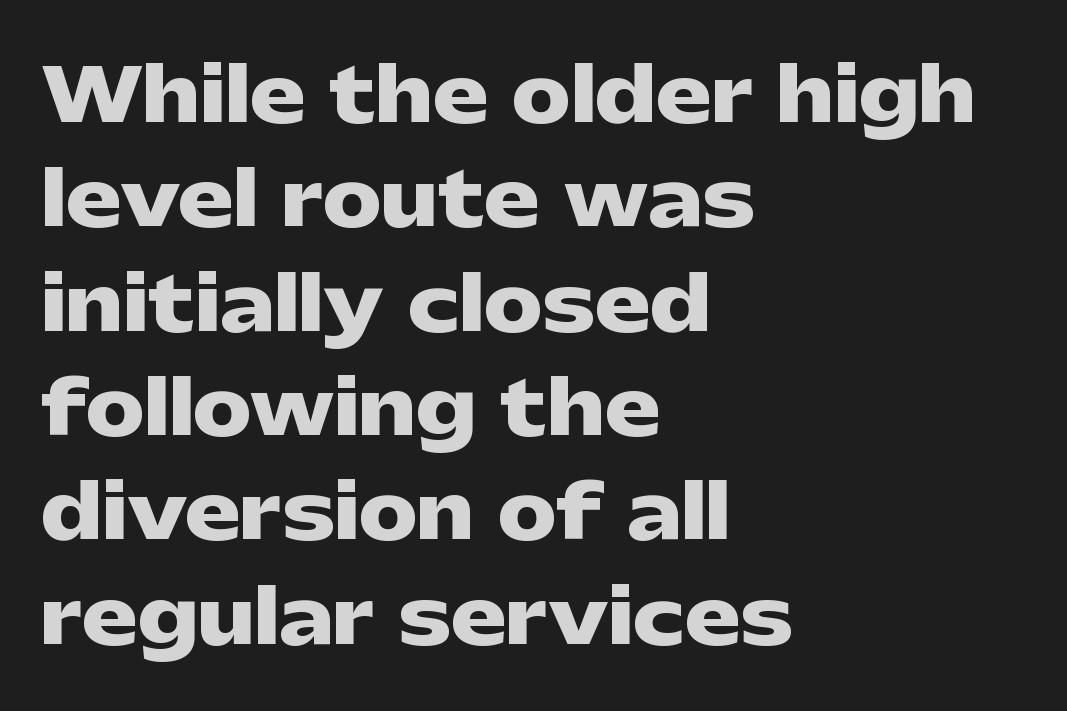
In terms of letterform style, serifs are entirely absent. A classic flush-left, rag-right setting is used for this passage. Chunky letters — that's bold for sure. The passage shown is not underscored anywhere. Note the varied advance widths — an 'i' is clearly narrower than an 'm'. Whoever set this chose a conventional vertical rhythm.
